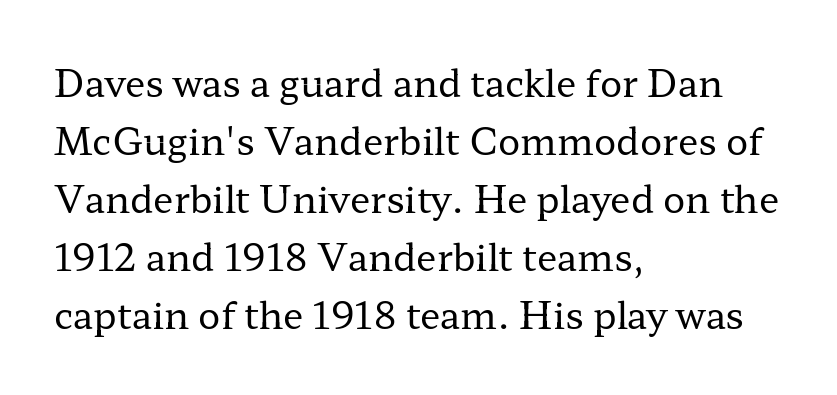
Is this a fixed-width face? No — the glyphs have proportional, varying widths. Short note: letters normally spaced. Check where the strokes stop: tiny serifs finish them off. The area under the type is left untouched.
